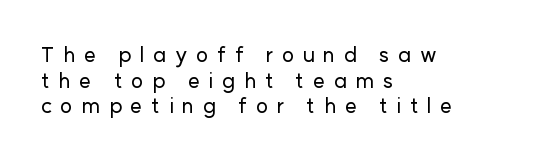
The image shows 21 px text type, upright; set left-aligned, line spacing 1.22x, unusually wide letter spacing (+0.41 em), not underlined.
